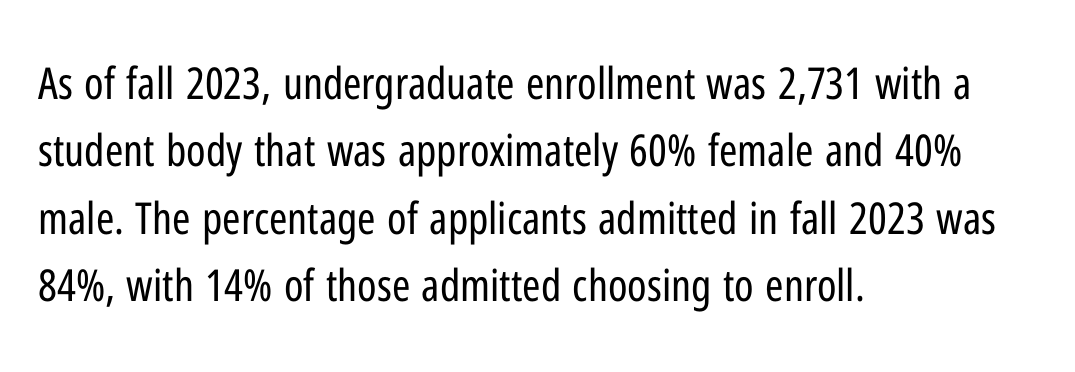
{"serif": "no", "italic": "no", "bold": "no", "weight": "regular", "width": "condensed", "stroke_contrast": "low", "x_height": "medium", "monospaced": "no", "underline": "no", "align": "left", "line_spacing": "normal", "line_spacing_ratio": 1.53, "letter_spacing": "normal", "letter_spacing_em": 0.0, "glyph_px": 44}
